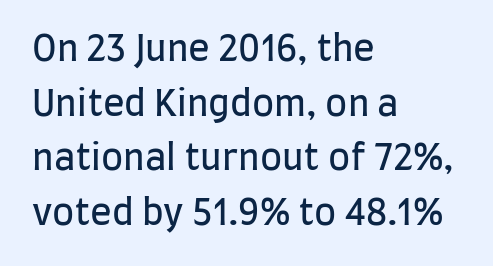
The image shows 36 px regular-weight, condensed sans-serif type, upright; set left-aligned, normal line spacing (1.52x), normal letter spacing, not underlined; low stroke contrast and a large x-height.
